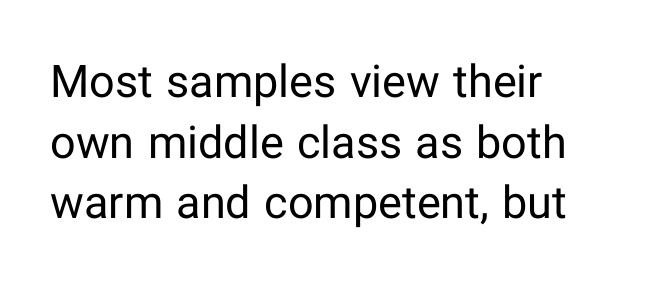
Character widths vary here, with narrow letters taking less room than wide ones. The passage shown has conventional tracking throughout. If you drew a ruler down the left edge, every line would touch it. In terms of leading, this rendering sits right in the middle.
